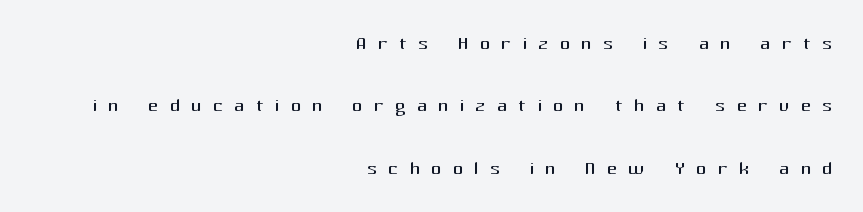
There is plenty of visible air inserted between adjacent glyphs. The typesetting does not lean heavy: it is not bold. The lines in this sample share a right terminus and differ only in where they begin. The leading is generous, giving the passage an open texture.
